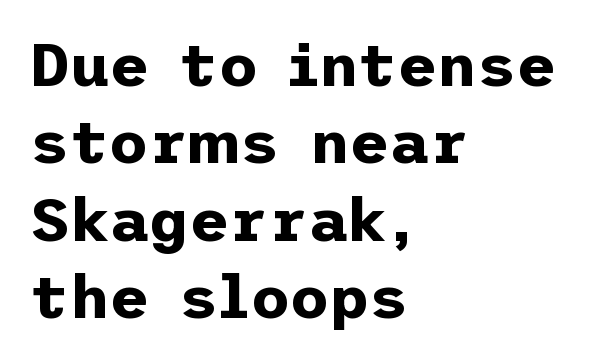
{"serif": "no", "italic": "no", "bold": "yes", "weight": "bold", "width": "normal", "stroke_contrast": "low", "x_height": "medium", "underline": "no", "align": "left", "line_spacing": "normal", "line_spacing_ratio": 1.27, "letter_spacing": "normal", "letter_spacing_em": 0.0, "glyph_px": 61}
